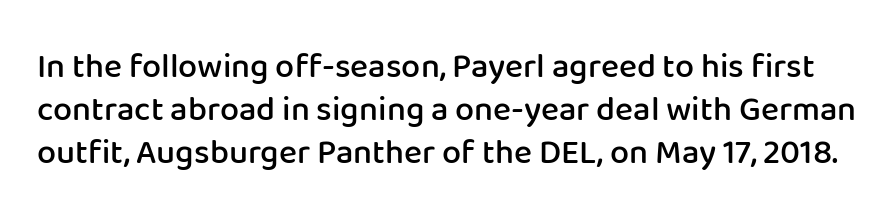
The image shows 34 px semibold sans-serif type, upright; set normal line spacing (1.26x), normal letter spacing, not underlined; low stroke contrast and a medium x-height.
